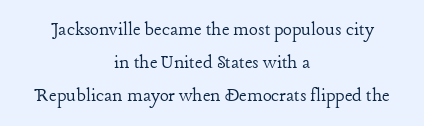
The image shows 21 px text type, upright; set centered, normal line spacing (1.56x), normal letter spacing, not underlined.
